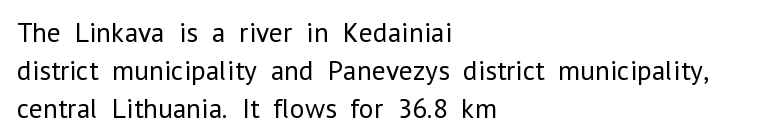
The image shows 28 px regular-weight sans-serif type, upright; set left-aligned, normal line spacing (1.36x), normal letter spacing, not underlined; low stroke contrast and a medium x-height.
